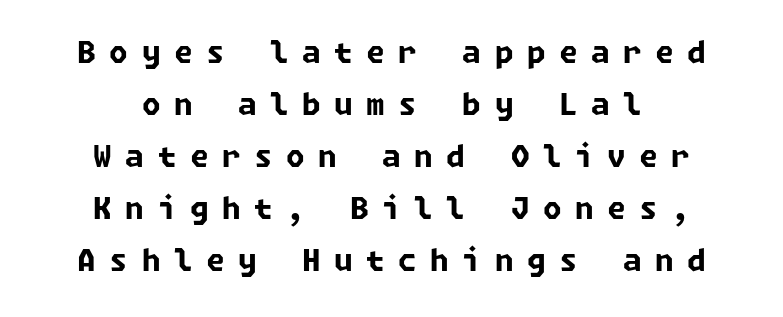
{"serif": "no", "bold": "yes", "weight": "bold", "width": "normal", "stroke_contrast": "low", "x_height": "medium", "underline": "no", "align": "center", "line_spacing_ratio": 1.73, "letter_spacing": "wide", "letter_spacing_em": 0.45, "glyph_px": 30}
